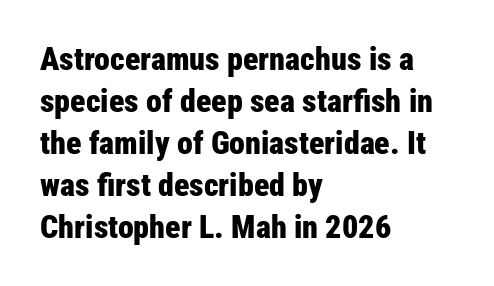
Q: Is the text bold? A: Yes.
Q: Is the text italic (slanted)? A: No, it is upright.
Q: Is the typeface a serif or a sans-serif typeface? A: Sans-serif.
Q: Is the text underlined? A: No.
Q: How is the paragraph aligned? A: Left-aligned.
Q: Is the spacing between letters normal or unusually wide? A: Normal.
Q: Is the spacing between lines tight, normal or loose? A: Normal.
Q: Width (condensed, normal, or wide)? A: Condensed.
Q: Stroke contrast? A: Low.
Q: x-height? A: Medium.
Q: Monospaced? A: No.
